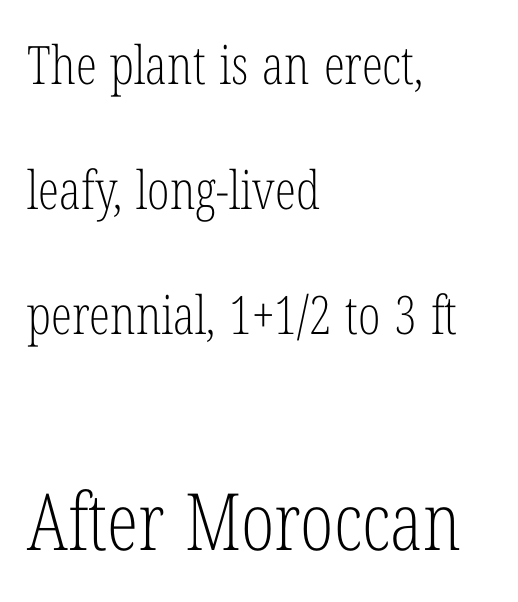
The image shows 79 px light, condensed serif type, upright; set left-aligned, loose line spacing (2.36x), normal letter spacing, not underlined; the second (bottom) block is 1.49x larger; low stroke contrast and a medium x-height.
